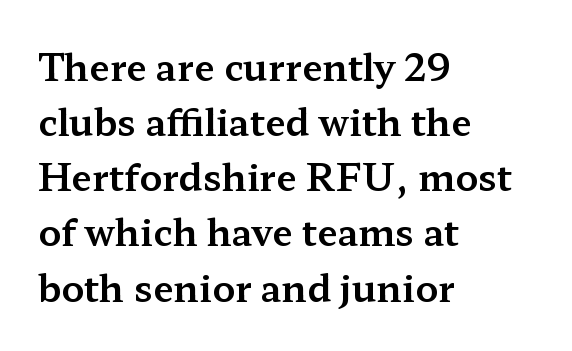
The specimen reads as upright at a glance. Notice how the passage keeps a crisp vertical edge on the left only. Is the letter spacing exaggerated? No — it looks like the ordinary default. Letterform terminals end in serifs throughout the passage.
